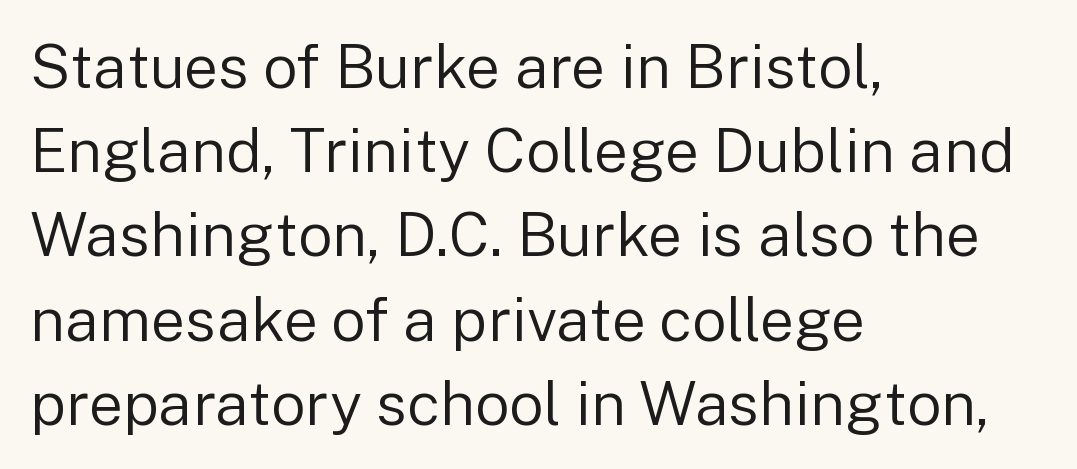
{"serif": "no", "italic": "no", "bold": "no", "weight": "regular", "width": "normal", "stroke_contrast": "low", "x_height": "medium", "monospaced": "no", "underline": "no", "align": "left", "line_spacing": "normal", "line_spacing_ratio": 1.38, "letter_spacing": "normal", "letter_spacing_em": 0.0, "glyph_px": 61}
